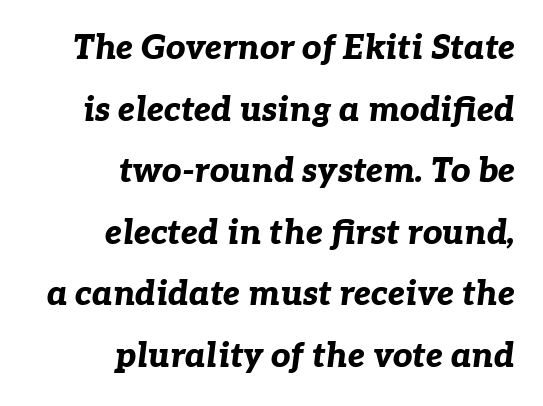
Q: Is the text bold? A: Yes.
Q: Is the text italic (slanted)? A: Yes, it leans right by about 7 degrees.
Q: Is the text underlined? A: No.
Q: How is the paragraph aligned? A: Right-aligned.
Q: Is the spacing between letters normal or unusually wide? A: Normal.
Q: Width (condensed, normal, or wide)? A: Normal.
Q: Stroke contrast? A: Low.
Q: x-height? A: Medium.
Q: Monospaced? A: No.
